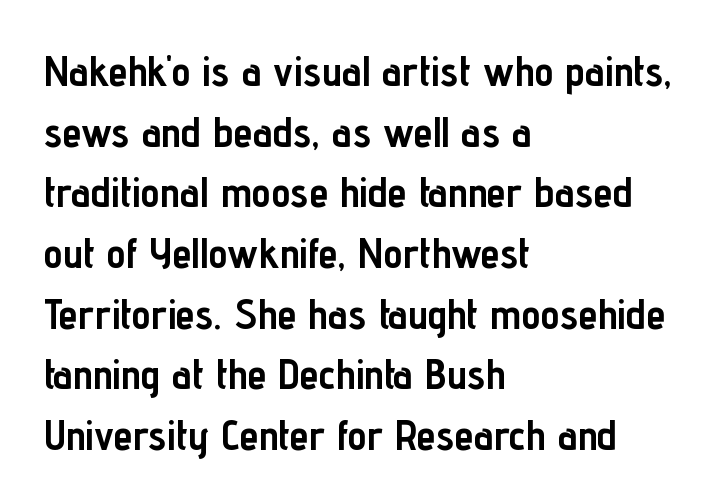
Q: Is the text bold? A: Yes.
Q: Is the text italic (slanted)? A: No, it is upright.
Q: Is the typeface a serif or a sans-serif typeface? A: Sans-serif.
Q: Is the text underlined? A: No.
Q: How is the paragraph aligned? A: Left-aligned.
Q: Is the spacing between letters normal or unusually wide? A: Normal.
Q: Is the spacing between lines tight, normal or loose? A: Normal.
Q: Width (condensed, normal, or wide)? A: Condensed.
Q: Stroke contrast? A: Low.
Q: x-height? A: Medium.
Q: Monospaced? A: No.
